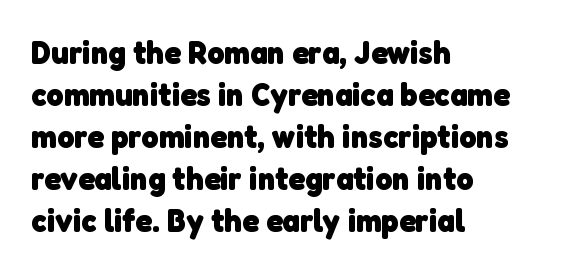
Q: Is the text bold? A: Yes.
Q: Is the typeface a serif or a sans-serif typeface? A: Sans-serif.
Q: Is the text underlined? A: No.
Q: How is the paragraph aligned? A: Left-aligned.
Q: Is the spacing between letters normal or unusually wide? A: Normal.
Q: Is the spacing between lines tight, normal or loose? A: Normal.
Q: Width (condensed, normal, or wide)? A: Normal.
Q: Stroke contrast? A: Low.
Q: x-height? A: Medium.
Q: Monospaced? A: No.
